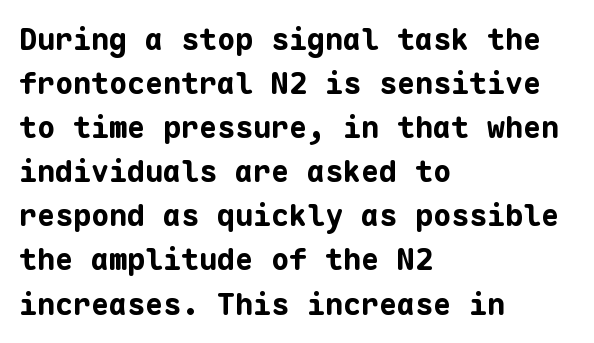
These lines were composed using upright roman letters. A classic flush-left, rag-right setting is used for this passage. The designer went with a sans here, leaving each stem footless. Default kerning and tracking; the words read as compact shapes. These lines are rendered in a fixed-pitch font. The block of text has a typical density, with ordinary space between rows.
